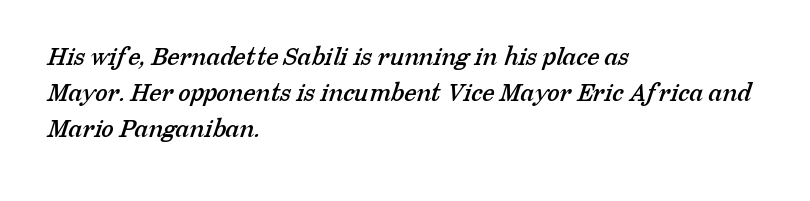
The face used here is proportionally spaced, like ordinary book or web type. A typesetter would call this zero additional tracking. Which margin do the lines hug? The left one — the right edge is uneven. Compared with typical paragraphs, the rows here are spaced about the same.
